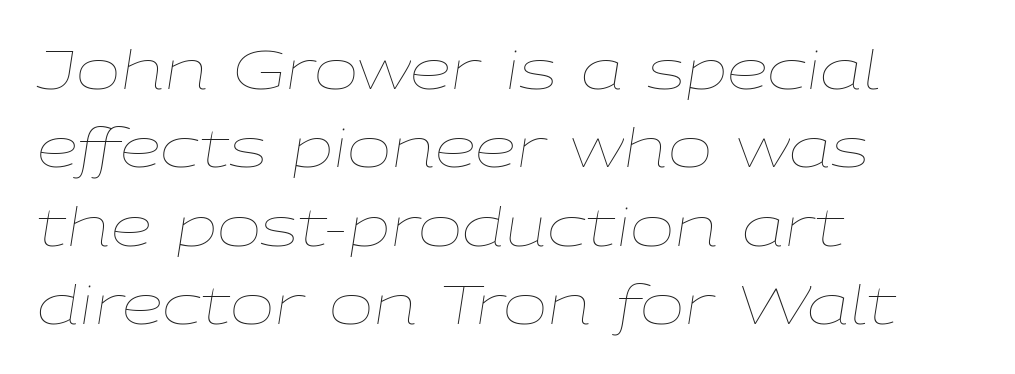
The passage is arranged the way most books set body copy — flush left. Tracking here is standard; glyphs follow each other at the usual distance. Stroke mass is kept to a normal reading level or below. The face used here is proportionally spaced, like ordinary book or web type. This sample keeps an unexceptional amount of space between lines.
